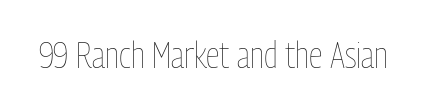
The image shows 36 px thin, condensed type, upright; set normal letter spacing, not underlined; low stroke contrast and a medium x-height.
